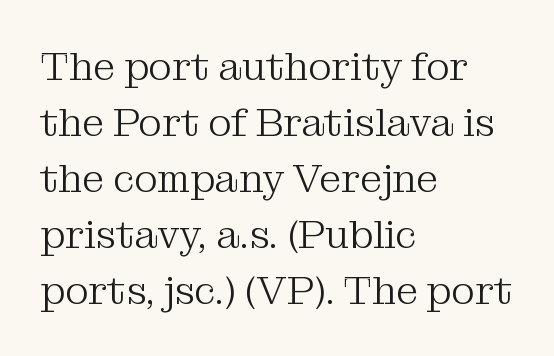
{"serif": "yes", "italic": "no", "bold": "no", "weight": "light", "width": "normal", "stroke_contrast": "medium", "x_height": "medium", "monospaced": "no", "underline": "no", "align": "left", "line_spacing": "normal", "line_spacing_ratio": 1.4, "letter_spacing": "normal", "letter_spacing_em": 0.0, "glyph_px": 40}
